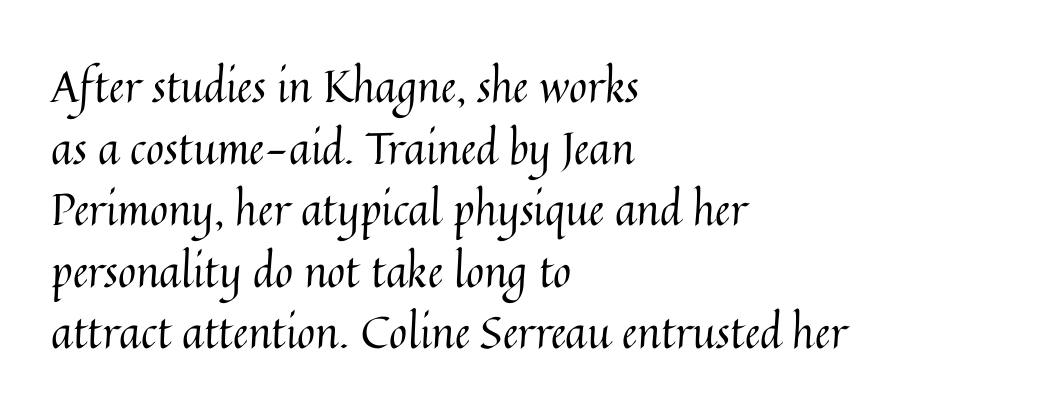
The image shows 44 px regular-weight type; set left-aligned, normal line spacing (1.4x), normal letter spacing, not underlined; medium stroke contrast and a medium x-height.
